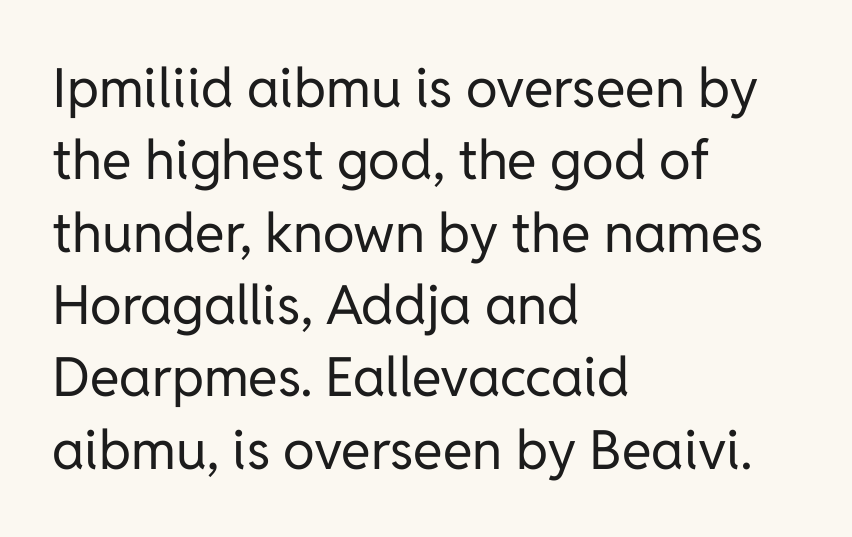
Q: Is the text bold? A: No.
Q: Is the text italic (slanted)? A: No, it is upright.
Q: Is the typeface a serif or a sans-serif typeface? A: Sans-serif.
Q: Is the text underlined? A: No.
Q: How is the paragraph aligned? A: Left-aligned.
Q: Is the spacing between letters normal or unusually wide? A: Normal.
Q: Is the spacing between lines tight, normal or loose? A: Normal.
Q: Width (condensed, normal, or wide)? A: Normal.
Q: Stroke contrast? A: Low.
Q: x-height? A: Medium.
Q: Monospaced? A: No.
